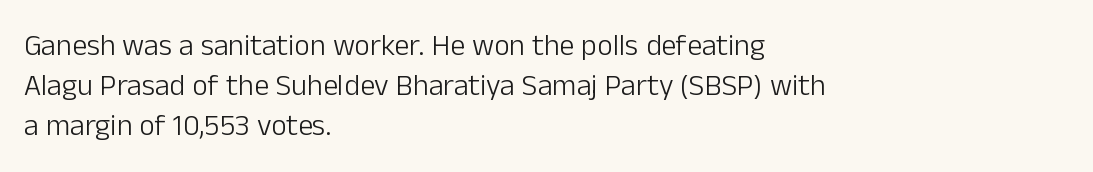
{"serif": "no", "italic": "no", "bold": "no", "weight": "light", "width": "normal", "stroke_contrast": "low", "x_height": "medium", "monospaced": "no", "underline": "no", "align": "left", "line_spacing": "normal", "line_spacing_ratio": 1.33, "letter_spacing": "normal", "letter_spacing_em": 0.0, "glyph_px": 30}
